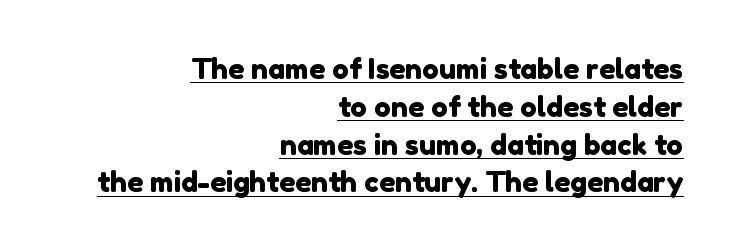
The image shows 28 px sans-serif type; set right-aligned, normal line spacing (1.35x), normal letter spacing, underlined; low stroke contrast and a medium x-height.
